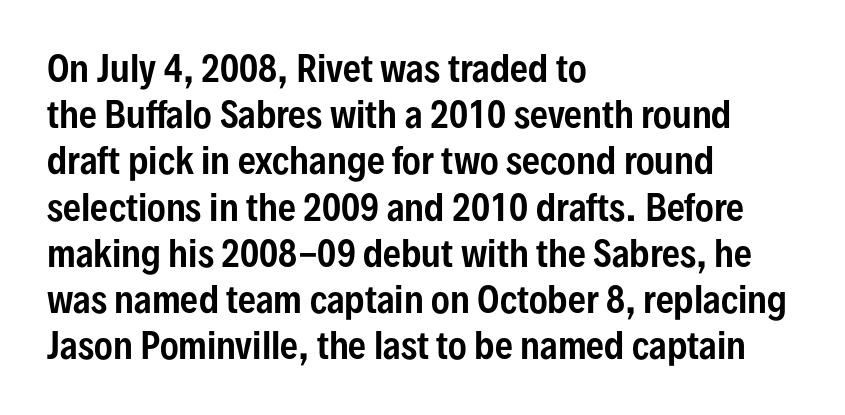
{"serif": "no", "italic": "no", "width": "condensed", "stroke_contrast": "low", "x_height": "medium", "monospaced": "no", "underline": "no", "align": "left", "line_spacing": "normal", "line_spacing_ratio": 1.32, "letter_spacing": "normal", "letter_spacing_em": 0.0, "glyph_px": 35}
